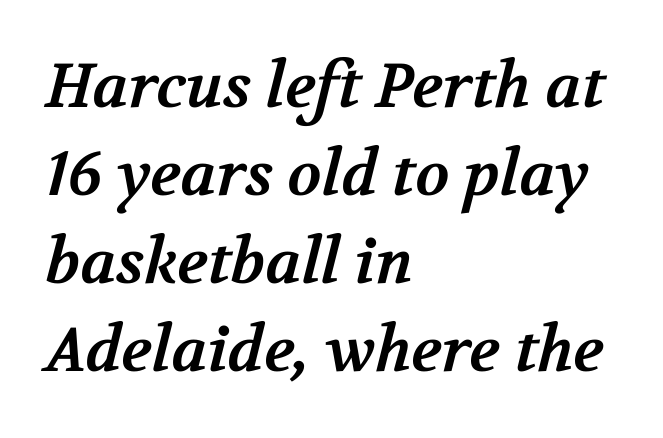
The image shows 62 px bold serif type; set left-aligned, normal line spacing (1.42x), normal letter spacing, not underlined; medium stroke contrast and a medium x-height.
